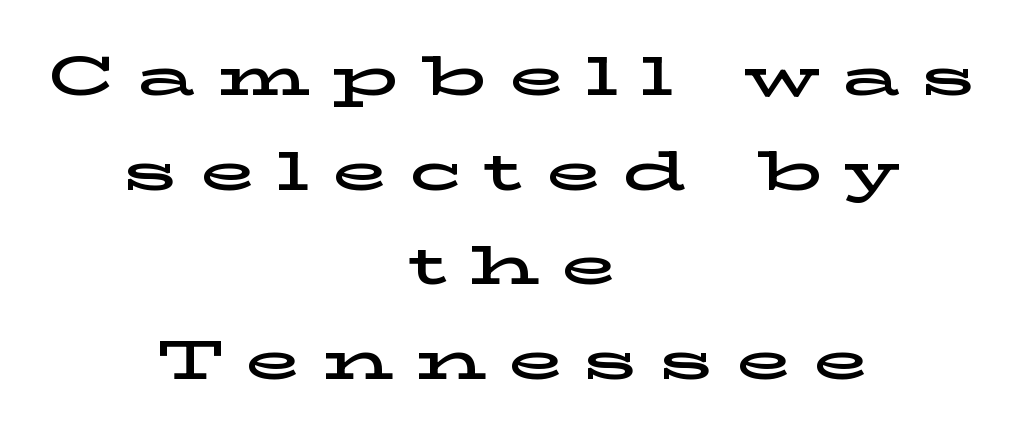
Q: Is the text italic (slanted)? A: No, it is upright.
Q: Is the typeface a serif or a sans-serif typeface? A: Serif.
Q: Is the text underlined? A: No.
Q: How is the paragraph aligned? A: Centered.
Q: Is the spacing between letters normal or unusually wide? A: Unusually wide.
Q: Is the spacing between lines tight, normal or loose? A: Normal.
Q: Width (condensed, normal, or wide)? A: Wide.
Q: Stroke contrast? A: Low.
Q: x-height? A: Medium.
Q: Monospaced? A: No.
